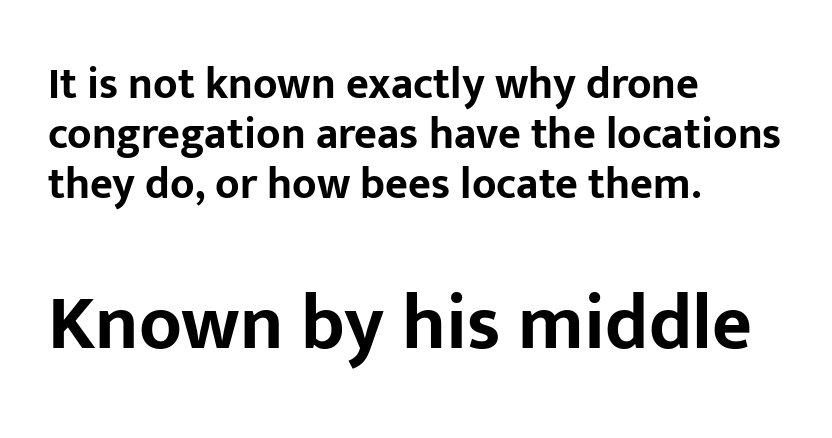
The image shows 77 px bold sans-serif type, upright; set left-aligned, tight line spacing (1.14x), normal letter spacing, not underlined; the second (bottom) block is 1.75x larger; low stroke contrast and a medium x-height.
